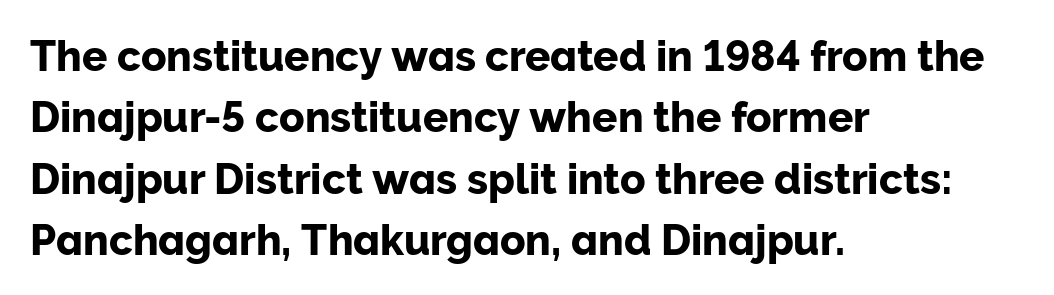
Q: Is the text italic (slanted)? A: No, it is upright.
Q: Is the typeface a serif or a sans-serif typeface? A: Sans-serif.
Q: Is the text underlined? A: No.
Q: How is the paragraph aligned? A: Left-aligned.
Q: Is the spacing between letters normal or unusually wide? A: Normal.
Q: Is the spacing between lines tight, normal or loose? A: Normal.
Q: Width (condensed, normal, or wide)? A: Normal.
Q: Stroke contrast? A: Low.
Q: x-height? A: Medium.
Q: Monospaced? A: No.
